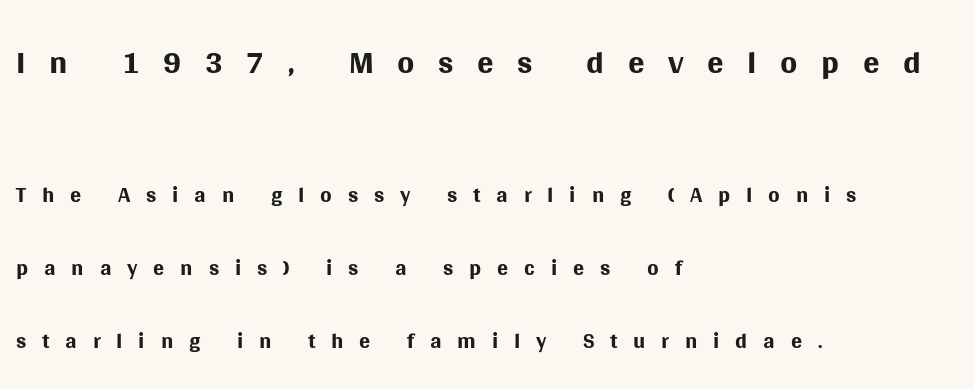
The image shows 49 px regular-weight sans-serif type, upright; set left-aligned, loose line spacing (2.22x), unusually wide letter spacing (+0.48 em), not underlined; the first (top) block is 1.48x larger; medium stroke contrast and a large x-height.
